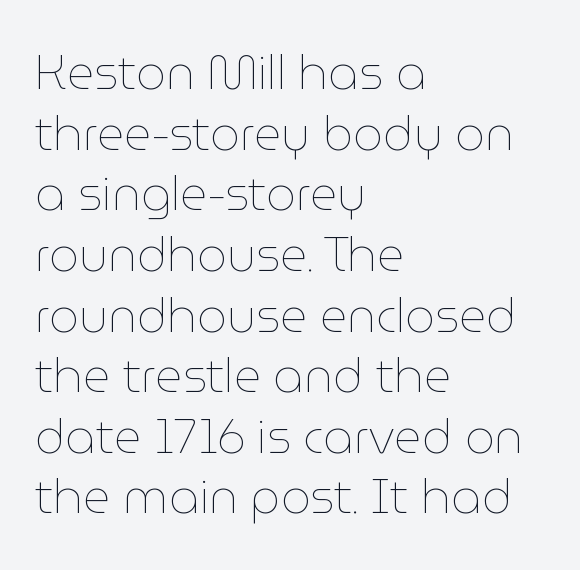
{"italic": "no", "bold": "no", "weight": "thin", "width": "normal", "stroke_contrast": "low", "x_height": "medium", "monospaced": "no", "underline": "no", "align": "left", "line_spacing": "normal", "line_spacing_ratio": 1.29, "letter_spacing": "normal", "letter_spacing_em": 0.0, "glyph_px": 47}
